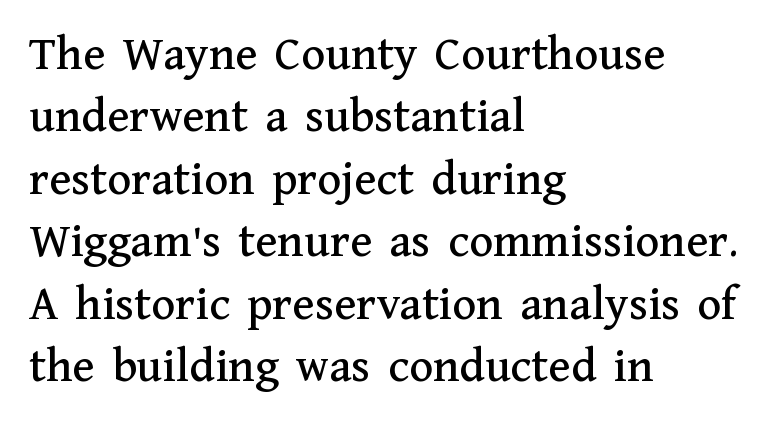
Q: Is the text italic (slanted)? A: No, it is upright.
Q: Is the typeface a serif or a sans-serif typeface? A: Serif.
Q: Is the text underlined? A: No.
Q: How is the paragraph aligned? A: Left-aligned.
Q: Is the spacing between letters normal or unusually wide? A: Normal.
Q: Is the spacing between lines tight, normal or loose? A: Normal.
Q: Width (condensed, normal, or wide)? A: Normal.
Q: Stroke contrast? A: Medium.
Q: x-height? A: Medium.
Q: Monospaced? A: No.
